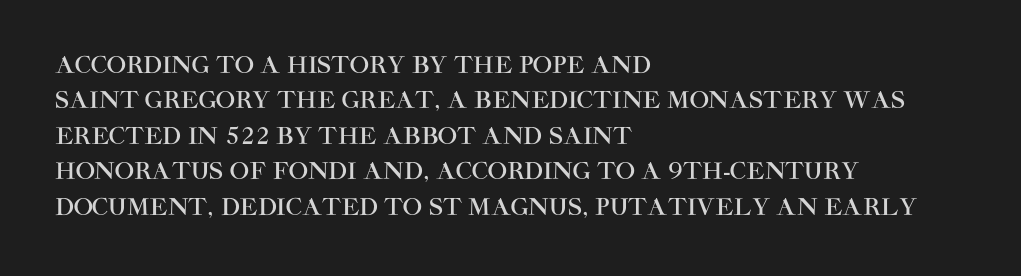
{"italic": "no", "underline": "no", "align": "left", "line_spacing": "normal", "line_spacing_ratio": 1.54, "letter_spacing": "normal", "letter_spacing_em": 0.0, "glyph_px": 23}
